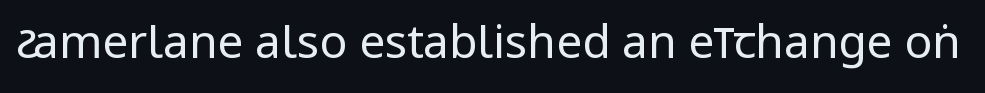
Q: Is the text bold? A: No.
Q: Is the text italic (slanted)? A: No, it is upright.
Q: Is the typeface a serif or a sans-serif typeface? A: Sans-serif.
Q: Is the text underlined? A: No.
Q: Is the spacing between letters normal or unusually wide? A: Normal.
Q: Width (condensed, normal, or wide)? A: Condensed.
Q: Stroke contrast? A: Low.
Q: x-height? A: Large.
Q: Monospaced? A: No.
